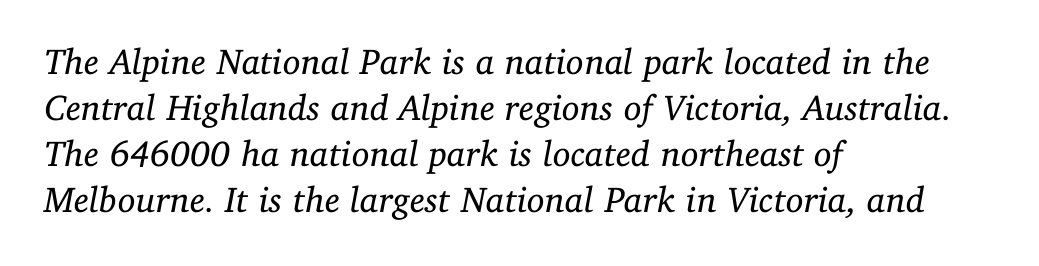
Clear beneath every line of the passage. Each new line begins a customary step beneath the previous one. The face used here is proportionally spaced, like ordinary book or web type. The strokes carry an ordinary text weight at most. Compared with typical body copy, the letter spacing here is the same.
